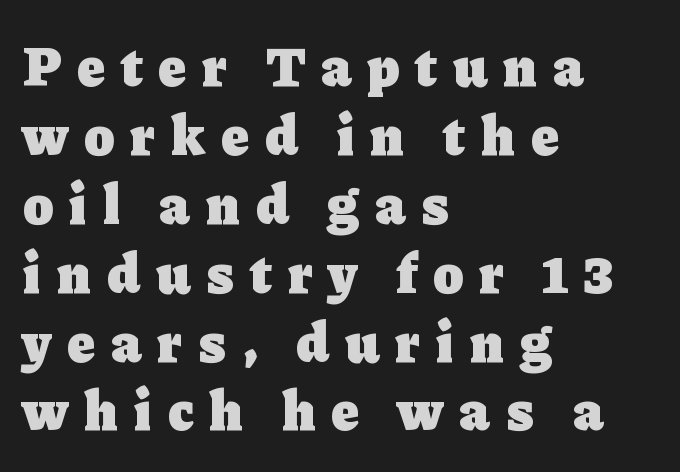
The characters look thick and weighty, a clear bold. Here the designer chose a conventional face with non-uniform glyph widths. Each line starts at the same left margin while the right side varies. Look at the tracking — it's clearly loosened, letters drifting apart. Letters rest on an invisible, unmarked baseline.
